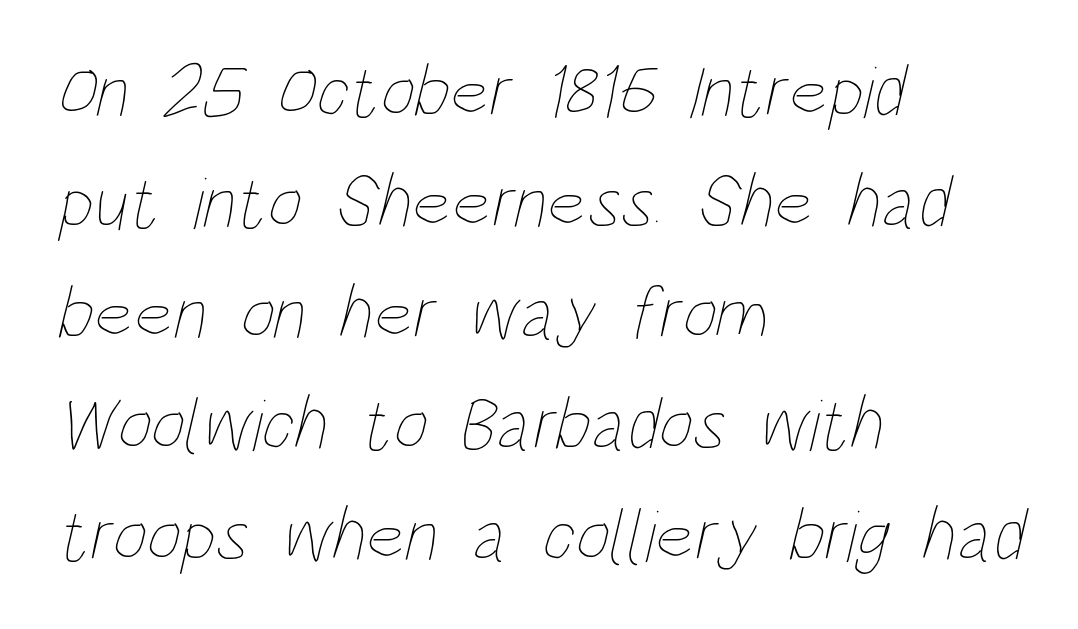
The image shows 75 px thin, condensed type; set left-aligned, normal line spacing (1.48x), normal letter spacing, not underlined; low stroke contrast and a large x-height.
